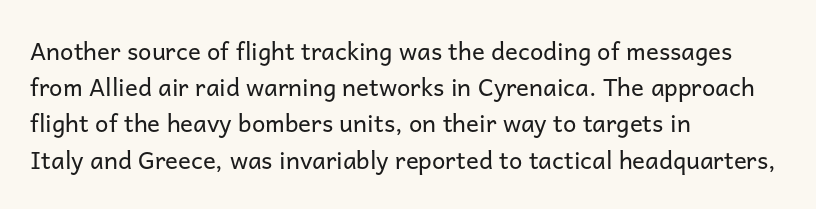
Q: Is the text bold? A: No.
Q: Is the text italic (slanted)? A: No, it is upright.
Q: Is the text underlined? A: No.
Q: How is the paragraph aligned? A: Left-aligned.
Q: Is the spacing between letters normal or unusually wide? A: Normal.
Q: Is the spacing between lines tight, normal or loose? A: Normal.
